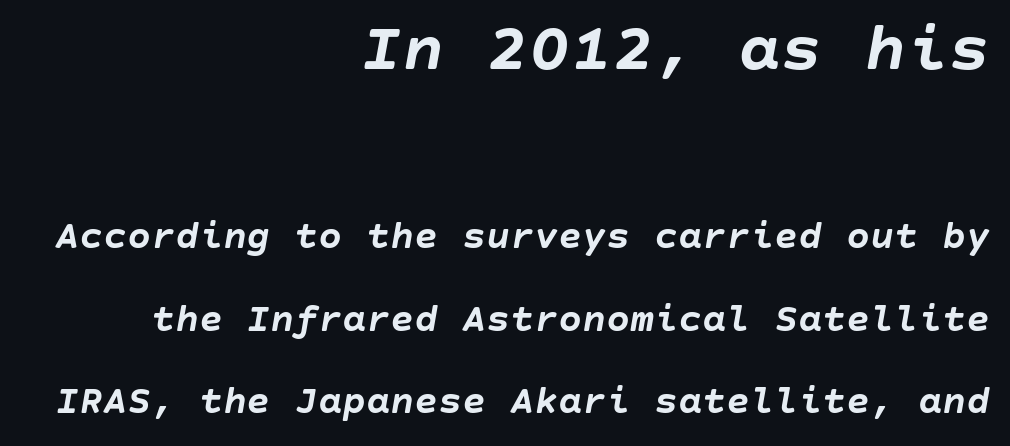
{"italic": "yes", "lean": "right", "slant_degrees": 10, "bold": "yes", "weight": "semibold", "width": "normal", "stroke_contrast": "low", "x_height": "large", "underline": "no", "align": "right", "line_spacing": "loose", "line_spacing_ratio": 2.06, "letter_spacing": "normal", "letter_spacing_em": 0.0, "larger_block": "first", "size_ratio": 1.75, "glyph_px": 70}
